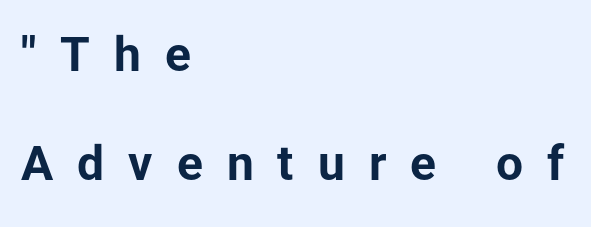
{"serif": "no", "italic": "no", "bold": "yes", "weight": "bold", "width": "normal", "stroke_contrast": "low", "x_height": "medium", "monospaced": "no", "underline": "no", "align": "left", "line_spacing": "loose", "line_spacing_ratio": 2.27, "letter_spacing": "wide", "letter_spacing_em": 0.5, "glyph_px": 48}
